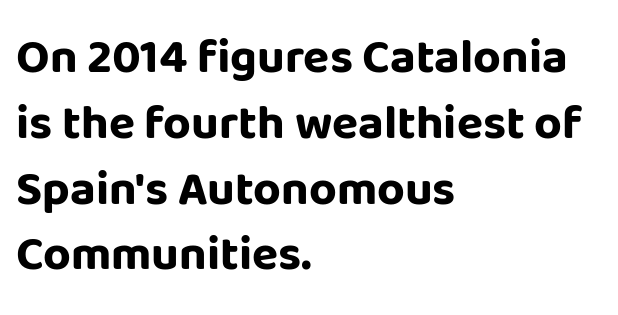
No italicization has been applied; the sample stays upright. Short note: letters normally spaced. This sample is left-justified, so line endings fall wherever the words run out. Lines of text with bare space underneath. Is this a fixed-width face? No — the glyphs have proportional, varying widths.
